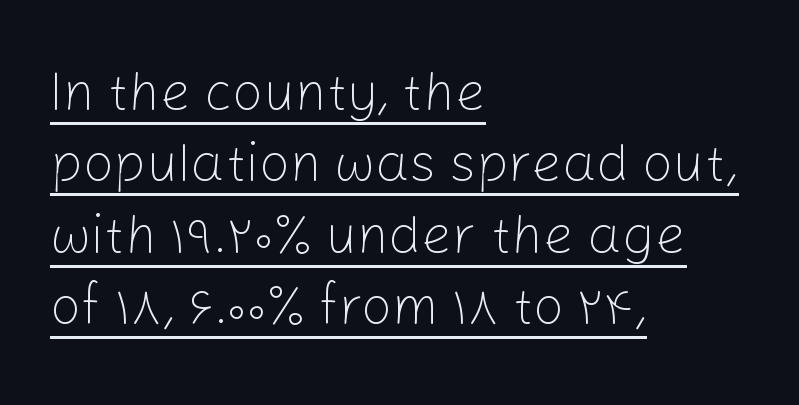
Q: Is the text bold? A: No.
Q: Is the text italic (slanted)? A: No, it is upright.
Q: Is the typeface a serif or a sans-serif typeface? A: Sans-serif.
Q: Is the text underlined? A: Yes.
Q: How is the paragraph aligned? A: Left-aligned.
Q: Is the spacing between letters normal or unusually wide? A: Normal.
Q: Is the spacing between lines tight, normal or loose? A: Normal.
Q: Width (condensed, normal, or wide)? A: Normal.
Q: Stroke contrast? A: Low.
Q: x-height? A: Medium.
Q: Monospaced? A: No.
